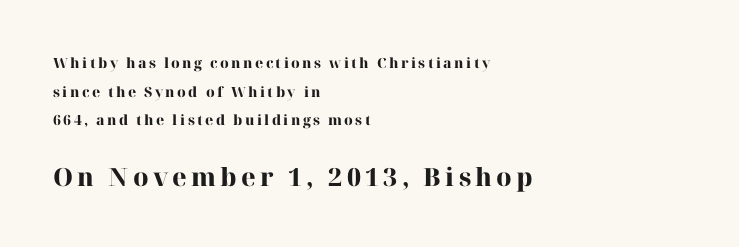
{"italic": "no", "bold": "yes", "underline": "no", "align": "left", "line_spacing": "loose", "line_spacing_ratio": 2.04, "larger_block": "second", "size_ratio": 1.79, "glyph_px": 25}
